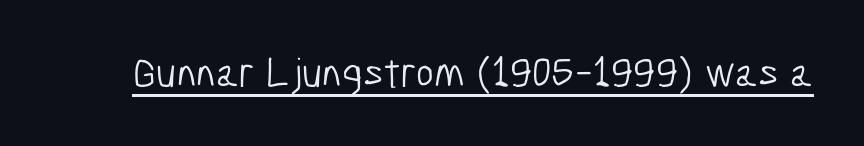
{"serif": "no", "bold": "no", "weight": "light", "width": "condensed", "stroke_contrast": "low", "x_height": "medium", "monospaced": "no", "underline": "yes", "letter_spacing": "normal", "letter_spacing_em": 0.0, "glyph_px": 43}
